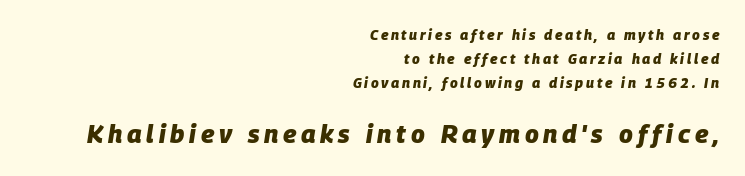
Q: Is the text bold? A: Yes.
Q: Is the text italic (slanted)? A: Yes, it leans right by about 9 degrees.
Q: Is the text underlined? A: No.
Q: How is the paragraph aligned? A: Right-aligned.
Q: Which block of text is set in a larger size, the first (top) or the second (bottom)? A: The second (bottom) one.
